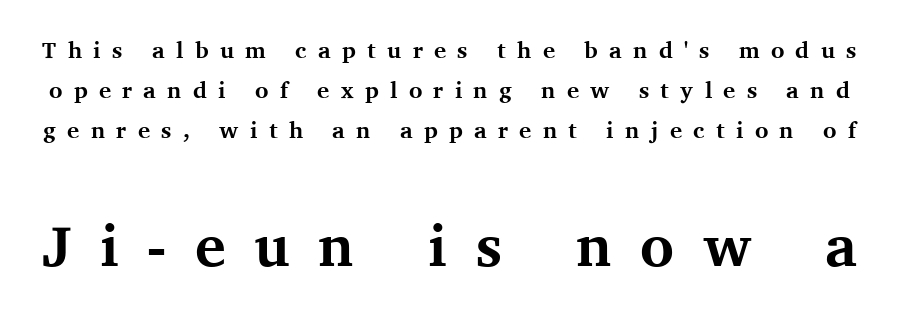
The image shows 58 px bold serif type, upright; set line spacing 1.74x, unusually wide letter spacing (+0.49 em), not underlined; the second (bottom) block is 2.52x larger; medium stroke contrast and a medium x-height.
